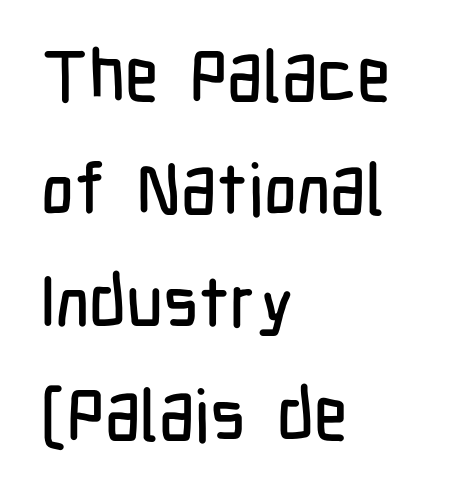
Q: Is the text italic (slanted)? A: No, it is upright.
Q: Is the typeface a serif or a sans-serif typeface? A: Sans-serif.
Q: Is the text underlined? A: No.
Q: How is the paragraph aligned? A: Left-aligned.
Q: Is the spacing between letters normal or unusually wide? A: Normal.
Q: Is the spacing between lines tight, normal or loose? A: Normal.
Q: Width (condensed, normal, or wide)? A: Condensed.
Q: Stroke contrast? A: Low.
Q: x-height? A: Medium.
Q: Monospaced? A: No.
